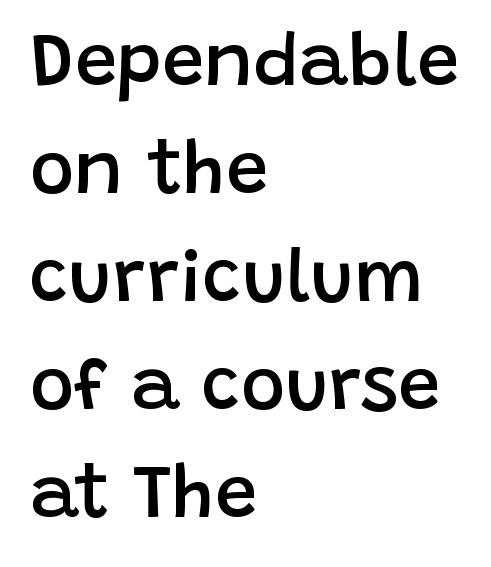
Q: Is the text bold? A: Semi-bold.
Q: Is the text italic (slanted)? A: No, it is upright.
Q: Is the typeface a serif or a sans-serif typeface? A: Sans-serif.
Q: Is the text underlined? A: No.
Q: How is the paragraph aligned? A: Left-aligned.
Q: Is the spacing between letters normal or unusually wide? A: Normal.
Q: Is the spacing between lines tight, normal or loose? A: Normal.
Q: Width (condensed, normal, or wide)? A: Normal.
Q: Stroke contrast? A: Low.
Q: x-height? A: Large.
Q: Monospaced? A: No.
